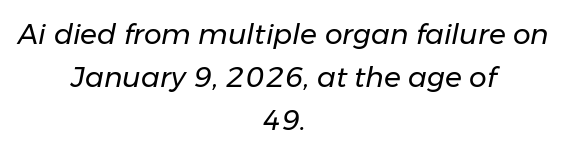
The image shows 28 px regular-weight type, italic (leaning right); set centered, normal line spacing (1.53x), normal letter spacing, not underlined; low stroke contrast and a medium x-height.
